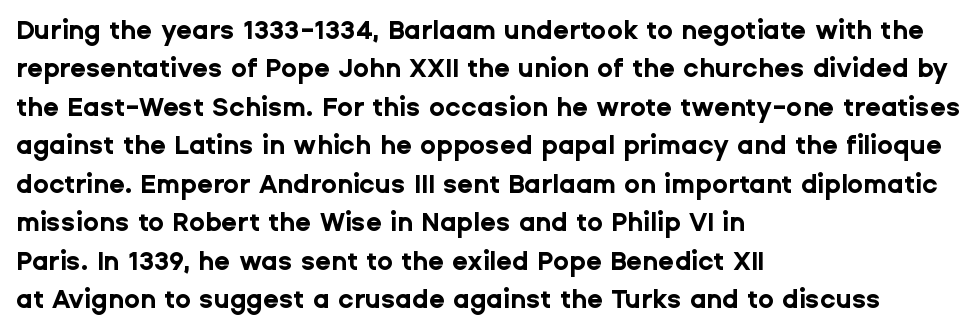
Q: Is the text bold? A: Yes.
Q: Is the text italic (slanted)? A: No, it is upright.
Q: Is the text underlined? A: No.
Q: How is the paragraph aligned? A: Left-aligned.
Q: Is the spacing between letters normal or unusually wide? A: Normal.
Q: Is the spacing between lines tight, normal or loose? A: Normal.
